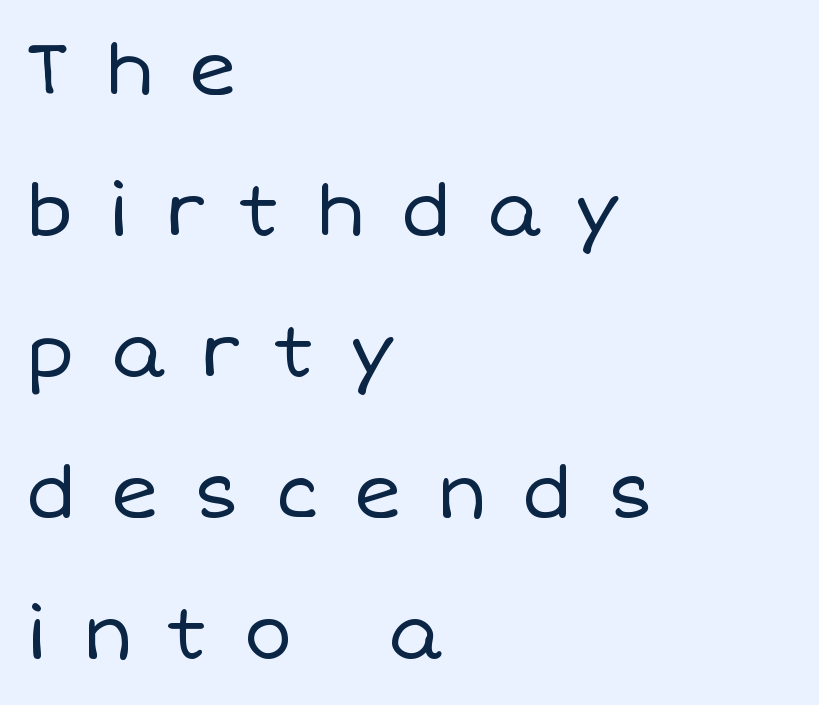
The image shows 73 px regular-weight type, upright; set left-aligned, loose line spacing (1.93x), unusually wide letter spacing (+0.47 em), not underlined; low stroke contrast and a large x-height.
